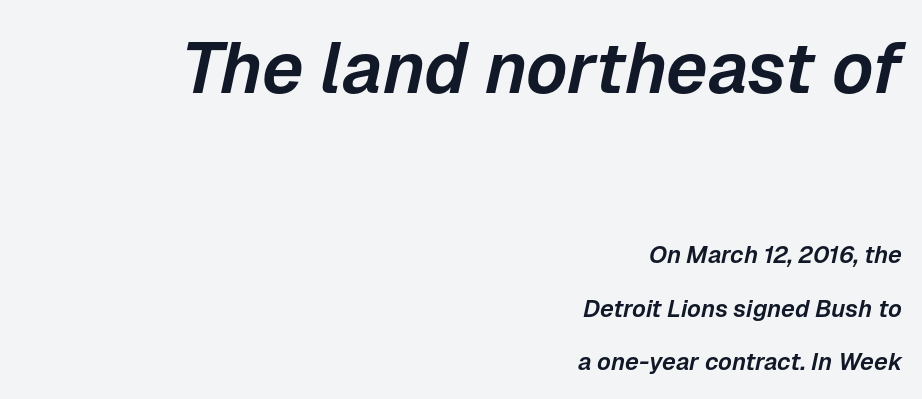
Q: Is the text italic (slanted)? A: Yes, it leans right by about 12 degrees.
Q: Is the text underlined? A: No.
Q: How is the paragraph aligned? A: Right-aligned.
Q: Is the spacing between letters normal or unusually wide? A: Normal.
Q: Is the spacing between lines tight, normal or loose? A: Loose.
Q: Which block of text is set in a larger size, the first (top) or the second (bottom)? A: The first (top) one.
Q: Width (condensed, normal, or wide)? A: Normal.
Q: Stroke contrast? A: Low.
Q: x-height? A: Medium.
Q: Monospaced? A: No.
